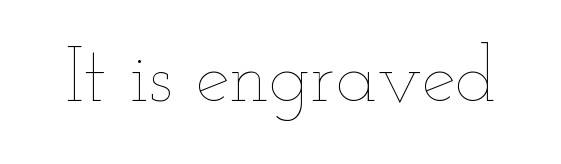
The image shows 77 px thin, wide type, upright; set normal letter spacing, not underlined; low stroke contrast and a small x-height.
